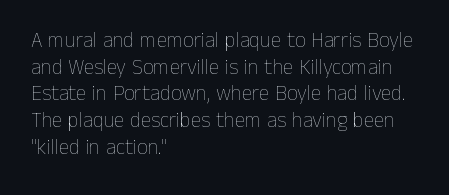
The image shows 21 px text type, upright; set left-aligned, normal line spacing (1.27x), normal letter spacing, not underlined.
